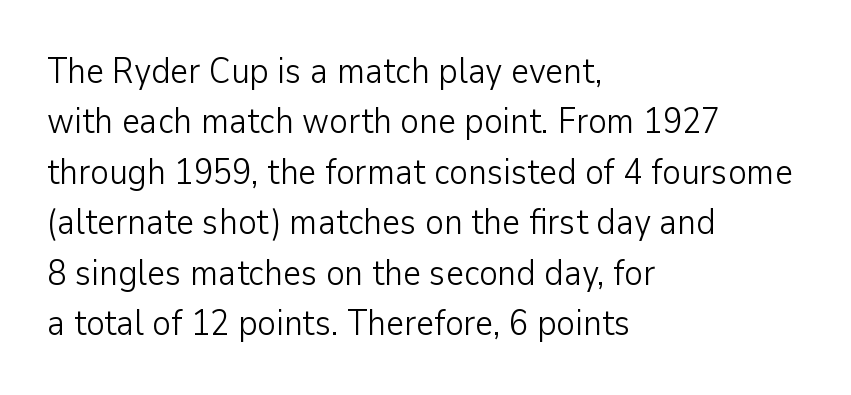
{"serif": "no", "italic": "no", "bold": "no", "weight": "light", "width": "normal", "stroke_contrast": "low", "x_height": "medium", "monospaced": "no", "underline": "no", "align": "left", "line_spacing": "normal", "line_spacing_ratio": 1.44, "letter_spacing": "normal", "letter_spacing_em": 0.0, "glyph_px": 35}
